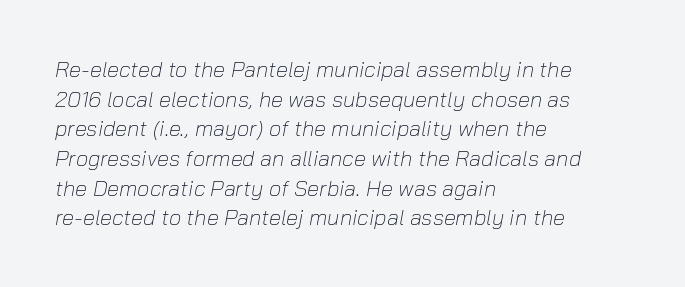
Q: Is the text bold? A: No.
Q: Is the text italic (slanted)? A: Yes, it leans right by about 10 degrees.
Q: Is the text underlined? A: No.
Q: How is the paragraph aligned? A: Left-aligned.
Q: Is the spacing between letters normal or unusually wide? A: Normal.
Q: Is the spacing between lines tight, normal or loose? A: Normal.
